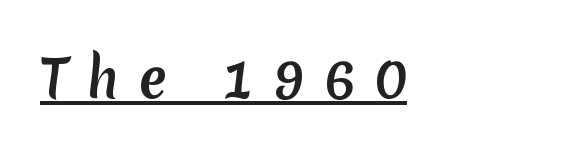
The image shows 52 px sans-serif type; set left-aligned, unusually wide letter spacing (+0.36 em), underlined; medium stroke contrast and a medium x-height.
